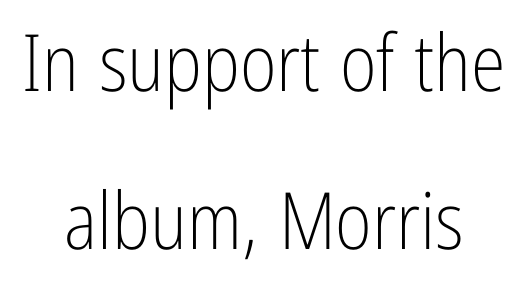
The specimen omits any rule beneath the text block's lines. Ascenders rise straight up at ninety degrees. The letters carry no serifs — their stems end cleanly without finishing strokes. These lines keep a tight, regular rhythm from letter to letter. The block of text is sparse from top to bottom, with ample space between rows. Typeset on center — no edge is straight.
